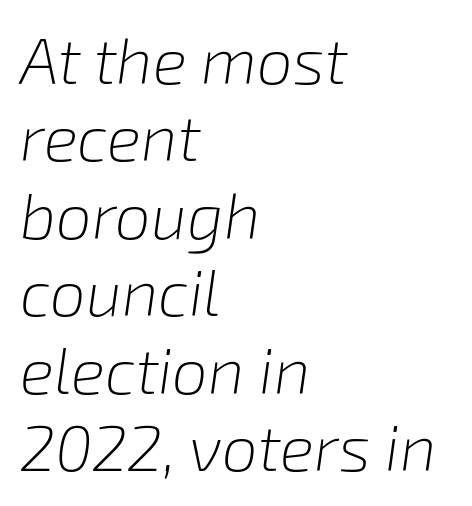
The face looks like a standard text weight, possibly lighter. Rendered with sloped, italic letterforms. The paragraph has a hard left edge and a soft right edge. Letter spacing: default. The letters advance in unequal steps, a hallmark of proportional type. Descender tails drop into unmarked territory.
